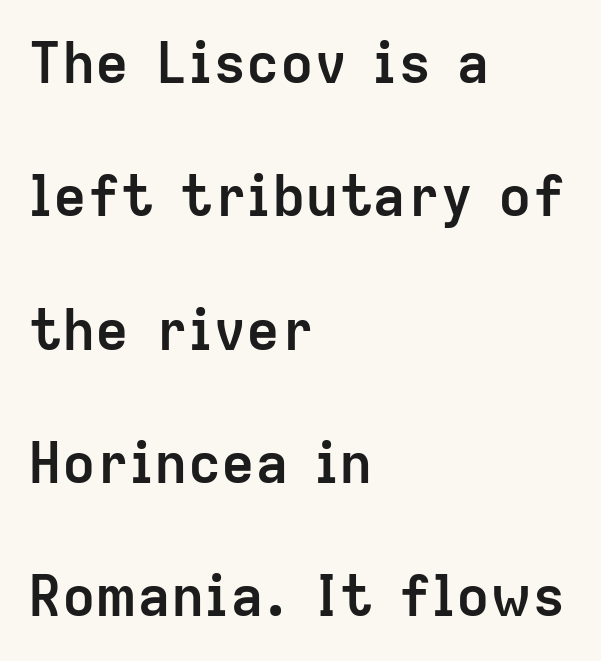
Q: Is the text bold? A: Yes.
Q: Is the text italic (slanted)? A: No, it is upright.
Q: Is the typeface a serif or a sans-serif typeface? A: Sans-serif.
Q: Is the text underlined? A: No.
Q: How is the paragraph aligned? A: Left-aligned.
Q: Is the spacing between letters normal or unusually wide? A: Normal.
Q: Is the spacing between lines tight, normal or loose? A: Loose.
Q: Width (condensed, normal, or wide)? A: Normal.
Q: Stroke contrast? A: Low.
Q: x-height? A: Medium.
Q: Monospaced? A: No.
